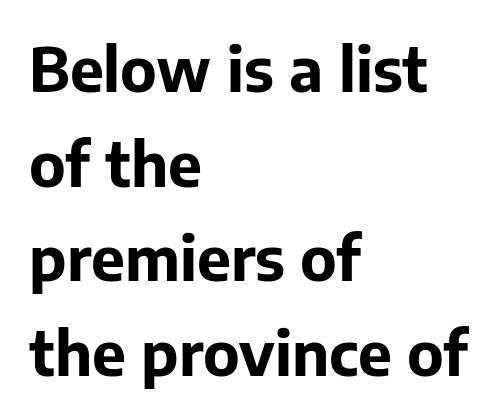
{"serif": "no", "italic": "no", "bold": "yes", "weight": "bold", "width": "normal", "stroke_contrast": "low", "x_height": "medium", "monospaced": "no", "underline": "no", "align": "left", "line_spacing": "normal", "line_spacing_ratio": 1.55, "letter_spacing": "normal", "letter_spacing_em": 0.0, "glyph_px": 61}
